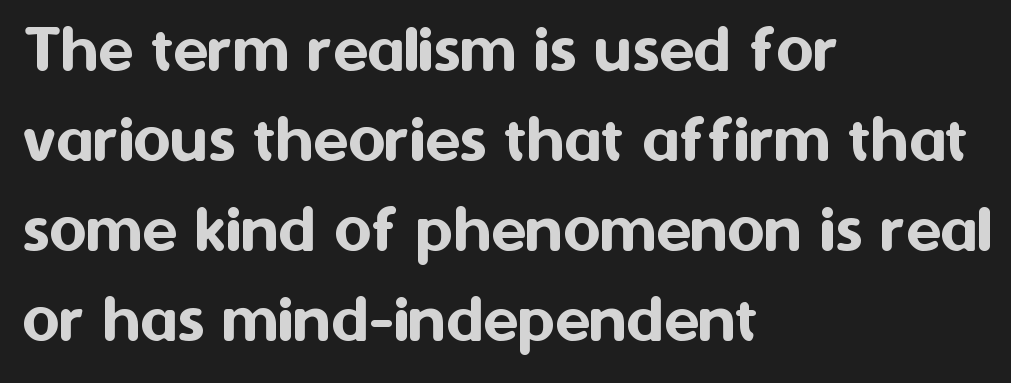
The text was rendered using a sans face with plain stroke endings. Characters remain perfectly vertical along every line. A clean baseline with only descenders dipping below it. No extra tracking has been applied to these lines. Casual observation: everything's shoved over to the left. Reading down the column, the eye jumps a familiar distance to each next line.
